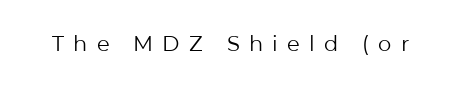
Type without underlining. Vertical strokes here are truly vertical. Stroke mass is kept to a normal reading level or below. The line texture is sparse and dotted thanks to wide tracking.
